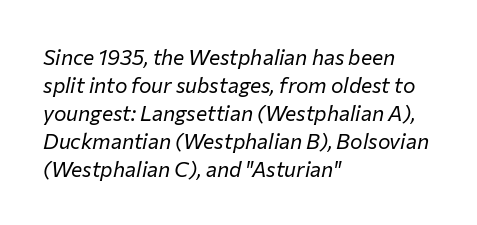
The image shows 21 px text type, italic (leaning right); set left-aligned, normal line spacing (1.33x), normal letter spacing, not underlined.
